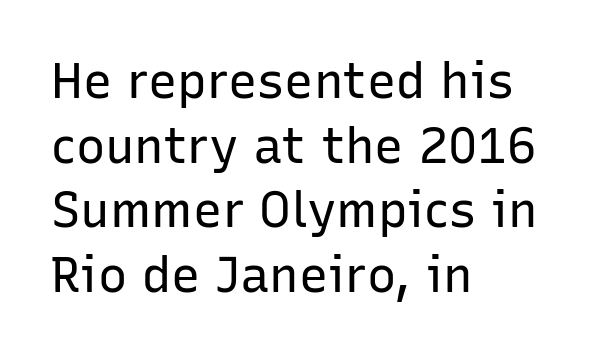
{"serif": "no", "italic": "no", "bold": "no", "weight": "regular", "width": "normal", "stroke_contrast": "low", "x_height": "medium", "monospaced": "no", "underline": "no", "align": "left", "line_spacing": "normal", "line_spacing_ratio": 1.32, "letter_spacing": "normal", "letter_spacing_em": 0.0, "glyph_px": 49}
